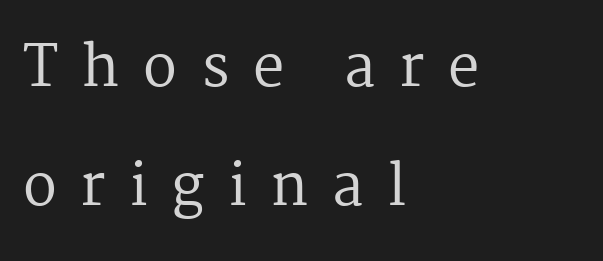
Q: Is the text bold? A: No.
Q: Is the text italic (slanted)? A: No, it is upright.
Q: Is the typeface a serif or a sans-serif typeface? A: Serif.
Q: Is the text underlined? A: No.
Q: How is the paragraph aligned? A: Left-aligned.
Q: Is the spacing between letters normal or unusually wide? A: Unusually wide.
Q: Is the spacing between lines tight, normal or loose? A: Loose.
Q: Width (condensed, normal, or wide)? A: Normal.
Q: Stroke contrast? A: Medium.
Q: x-height? A: Medium.
Q: Monospaced? A: No.
